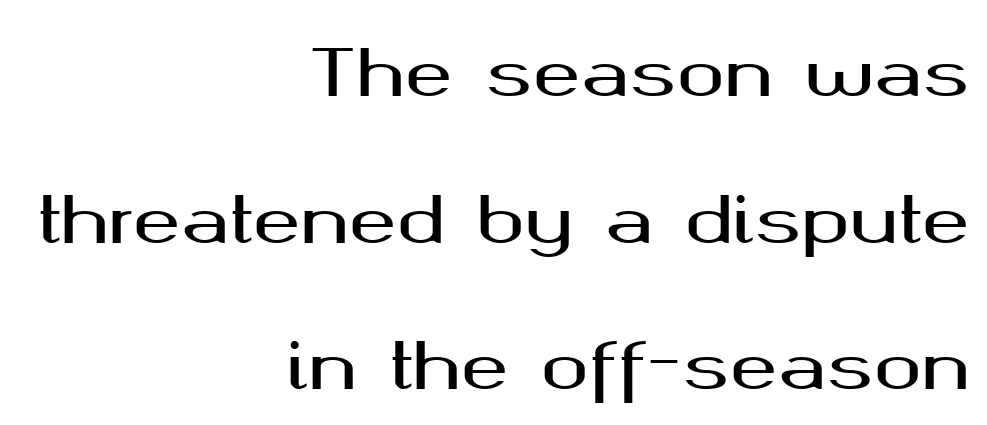
Q: Is the text italic (slanted)? A: No, it is upright.
Q: Is the typeface a serif or a sans-serif typeface? A: Sans-serif.
Q: Is the text underlined? A: No.
Q: How is the paragraph aligned? A: Right-aligned.
Q: Is the spacing between letters normal or unusually wide? A: Normal.
Q: Is the spacing between lines tight, normal or loose? A: Loose.
Q: Width (condensed, normal, or wide)? A: Wide.
Q: Stroke contrast? A: Medium.
Q: x-height? A: Medium.
Q: Monospaced? A: No.
